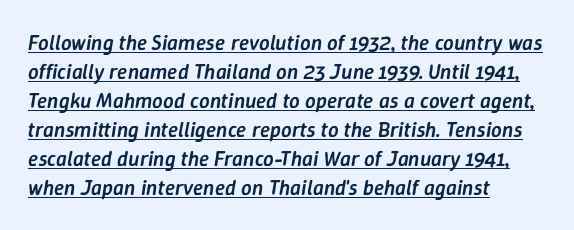
Q: Is the text bold? A: Semi-bold.
Q: Is the text italic (slanted)? A: Yes, it leans right by about 9 degrees.
Q: Is the text underlined? A: Yes.
Q: How is the paragraph aligned? A: Left-aligned.
Q: Is the spacing between letters normal or unusually wide? A: Normal.
Q: Is the spacing between lines tight, normal or loose? A: Normal.
